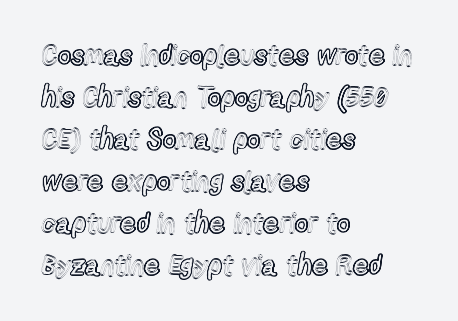
{"width": "condensed", "x_height": "medium", "monospaced": "no", "underline": "no", "align": "left", "line_spacing": "normal", "line_spacing_ratio": 1.5, "letter_spacing": "normal", "letter_spacing_em": 0.0, "glyph_px": 28}
